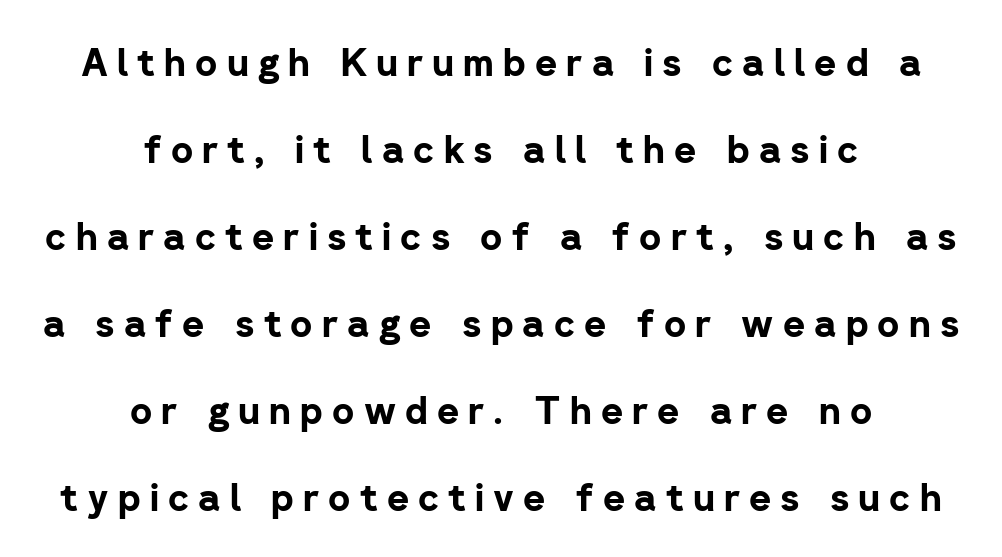
The image shows 38 px bold sans-serif type, upright; set centered, loose line spacing (2.29x), unusually wide letter spacing (+0.24 em), not underlined; low stroke contrast and a medium x-height.
